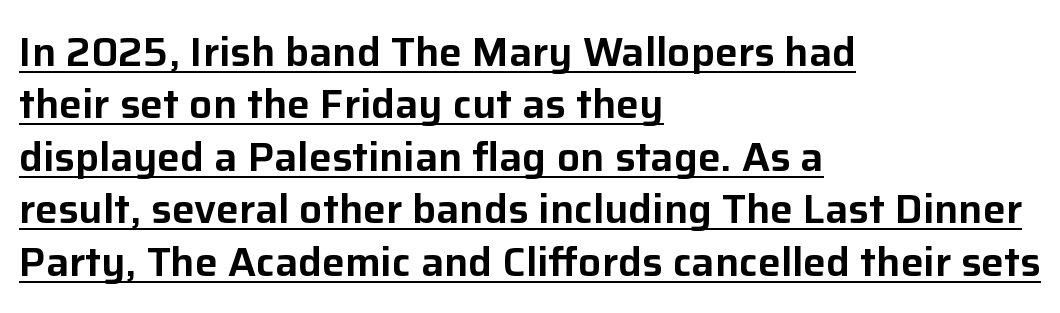
Q: Is the text italic (slanted)? A: No, it is upright.
Q: Is the typeface a serif or a sans-serif typeface? A: Sans-serif.
Q: Is the text underlined? A: Yes.
Q: How is the paragraph aligned? A: Left-aligned.
Q: Is the spacing between letters normal or unusually wide? A: Normal.
Q: Is the spacing between lines tight, normal or loose? A: Normal.
Q: Width (condensed, normal, or wide)? A: Normal.
Q: Stroke contrast? A: Low.
Q: x-height? A: Medium.
Q: Monospaced? A: No.
